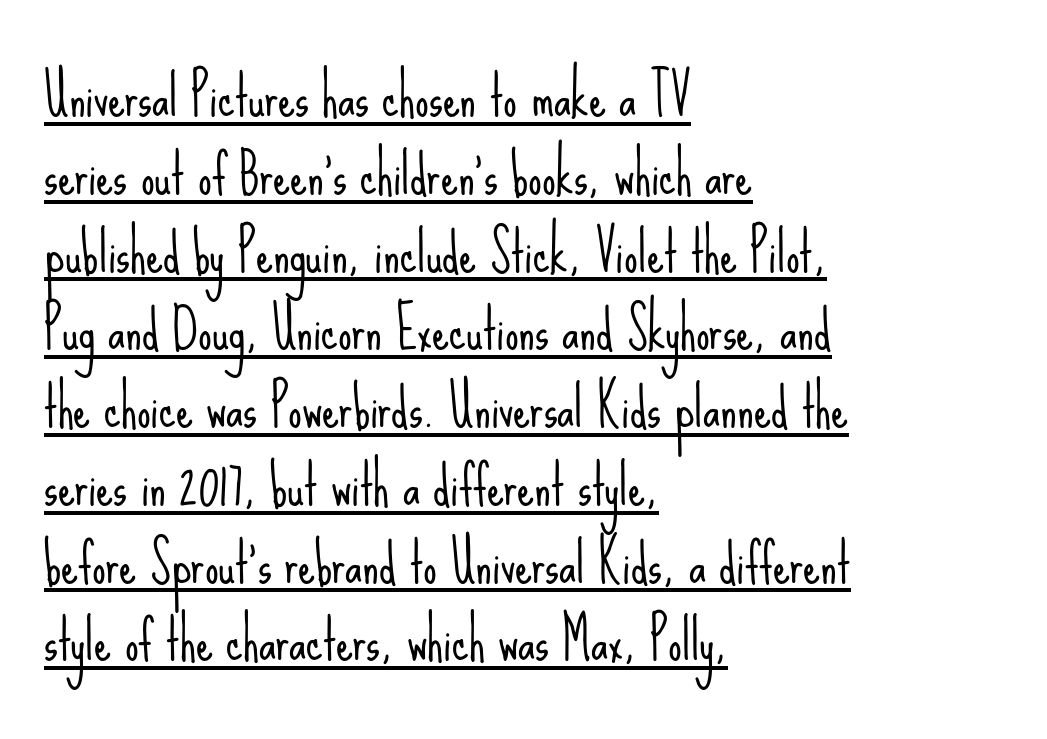
Q: Is the text bold? A: No.
Q: Is the text italic (slanted)? A: No, it is upright.
Q: Is the typeface a serif or a sans-serif typeface? A: Sans-serif.
Q: Is the text underlined? A: Yes.
Q: How is the paragraph aligned? A: Left-aligned.
Q: Is the spacing between letters normal or unusually wide? A: Normal.
Q: Is the spacing between lines tight, normal or loose? A: Normal.
Q: Width (condensed, normal, or wide)? A: Condensed.
Q: Stroke contrast? A: Low.
Q: x-height? A: Small.
Q: Monospaced? A: No.
